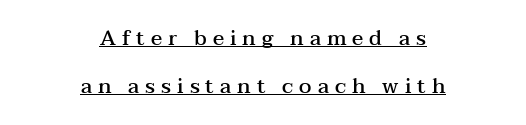
{"italic": "no", "bold": "semi", "underline": "yes", "align": "center", "line_spacing": "loose", "line_spacing_ratio": 2.27, "letter_spacing": "wide", "letter_spacing_em": 0.28, "glyph_px": 21}
